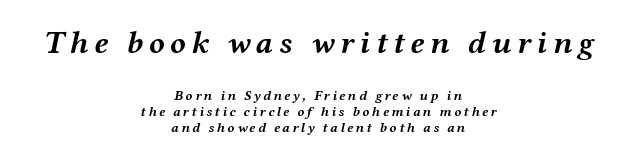
Q: Is the text bold? A: Yes.
Q: Is the text italic (slanted)? A: Yes, it leans right by about 12 degrees.
Q: Is the text underlined? A: No.
Q: How is the paragraph aligned? A: Centered.
Q: Which block of text is set in a larger size, the first (top) or the second (bottom)? A: The first (top) one.
Q: Width (condensed, normal, or wide)? A: Wide.
Q: Stroke contrast? A: Medium.
Q: x-height? A: Medium.
Q: Monospaced? A: No.
